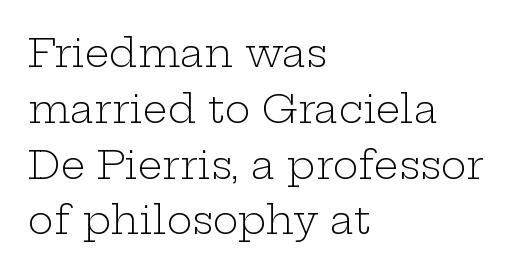
Q: Is the text bold? A: No.
Q: Is the text italic (slanted)? A: No, it is upright.
Q: Is the typeface a serif or a sans-serif typeface? A: Serif.
Q: Is the text underlined? A: No.
Q: How is the paragraph aligned? A: Left-aligned.
Q: Is the spacing between letters normal or unusually wide? A: Normal.
Q: Is the spacing between lines tight, normal or loose? A: Normal.
Q: Width (condensed, normal, or wide)? A: Wide.
Q: Stroke contrast? A: Low.
Q: x-height? A: Medium.
Q: Monospaced? A: No.
